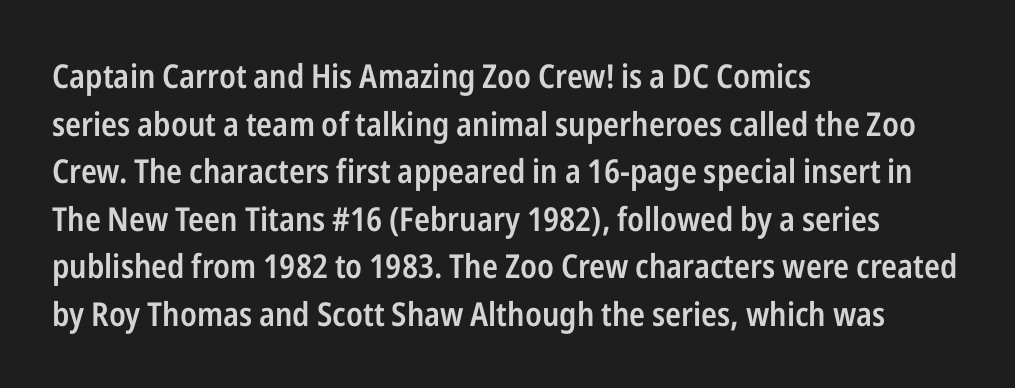
Q: Is the text bold? A: Semi-bold.
Q: Is the text italic (slanted)? A: No, it is upright.
Q: Is the typeface a serif or a sans-serif typeface? A: Sans-serif.
Q: Is the text underlined? A: No.
Q: How is the paragraph aligned? A: Left-aligned.
Q: Is the spacing between letters normal or unusually wide? A: Normal.
Q: Is the spacing between lines tight, normal or loose? A: Normal.
Q: Width (condensed, normal, or wide)? A: Condensed.
Q: Stroke contrast? A: Low.
Q: x-height? A: Medium.
Q: Monospaced? A: No.
